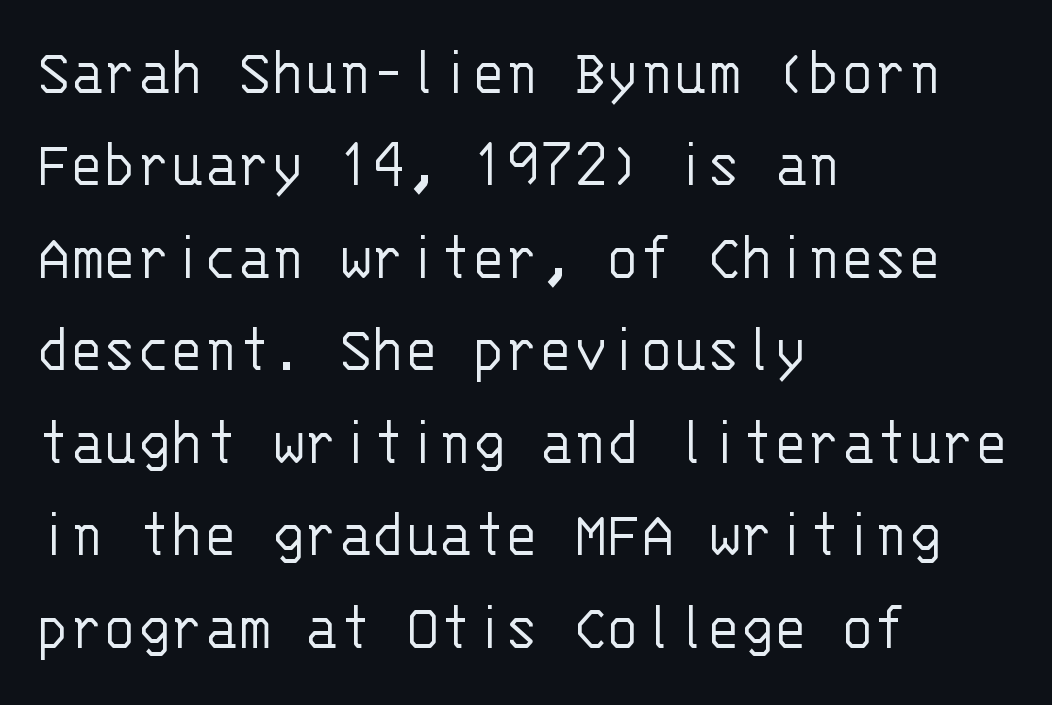
The image shows 69 px light sans-serif type, upright, monospaced; set left-aligned, normal line spacing (1.34x), normal letter spacing, not underlined; low stroke contrast and a large x-height.
